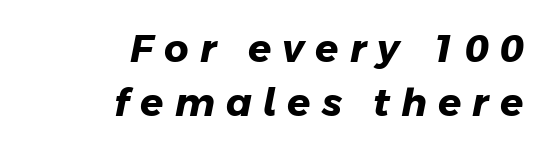
The image shows 38 px heavy sans-serif type; set right-aligned, normal line spacing (1.42x), unusually wide letter spacing (+0.29 em), not underlined; low stroke contrast and a medium x-height.
